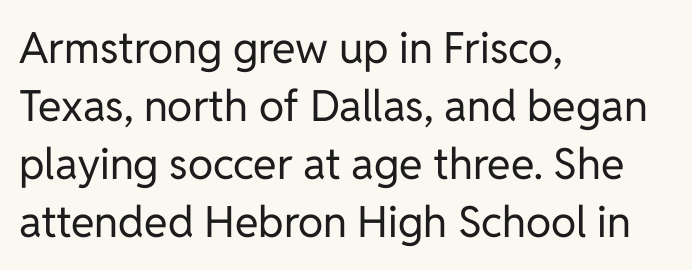
Spacing verdict: proportional, widths tailored to each character. I'd call this a sans setting — the letters go barefoot. Successive baselines arrive at the customary interval. Nobody drew a line under any word here. It's the straight-up-and-down kind of type.
